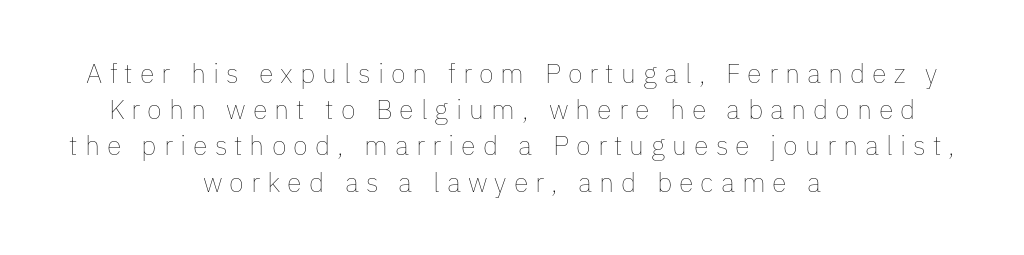
The image shows 27 px text type, upright; set centered, normal line spacing (1.34x), unusually wide letter spacing (+0.26 em), not underlined.
